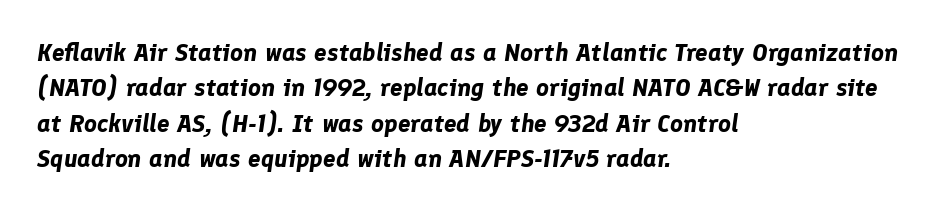
Q: Is the text bold? A: Yes.
Q: Is the text italic (slanted)? A: Yes, it leans right by about 8 degrees.
Q: Is the text underlined? A: No.
Q: How is the paragraph aligned? A: Left-aligned.
Q: Is the spacing between letters normal or unusually wide? A: Normal.
Q: Is the spacing between lines tight, normal or loose? A: Normal.
